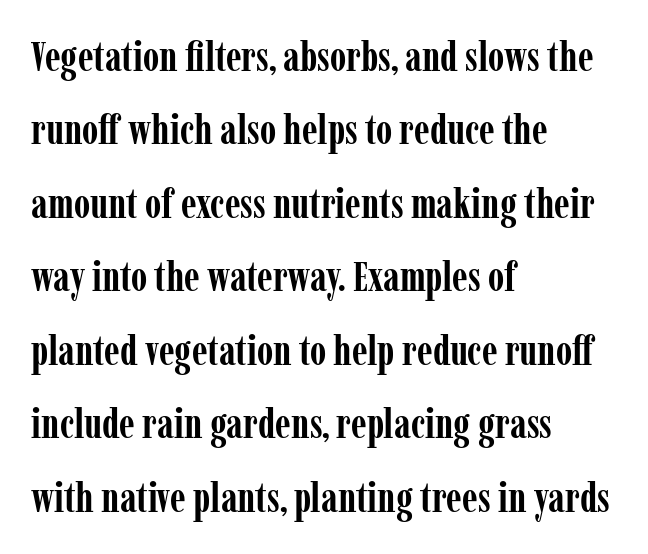
The image shows 42 px semibold, condensed serif type, upright; set left-aligned, line spacing 1.75x, normal letter spacing, not underlined; low stroke contrast and a medium x-height.
